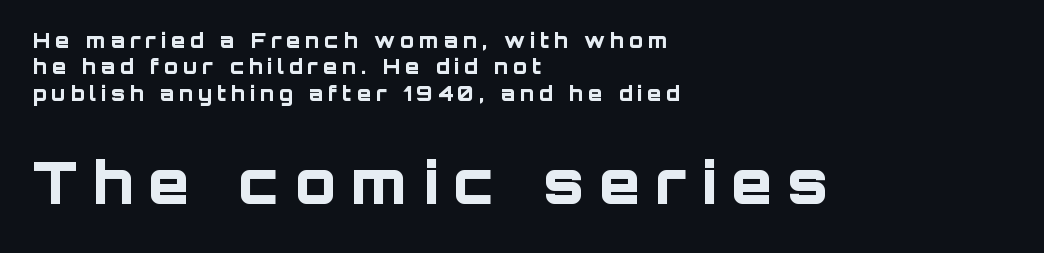
One-word summary of the alignment: left. You'd pick this weight for a headline — it's a proper bold. This layout puts the modest block above and the oversized block below. Is this a fixed-width face? No — the glyphs have proportional, varying widths. Vertical spacing — default.
